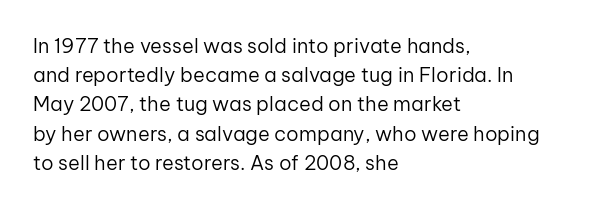
A normal amount of white space separates one row of letters from the next. The foot of each line stays bare and open. The ragged edge is on the right, which tells us the setting is flush left. This sample uses an upright cut, with every glyph sitting square on the baseline. No chunkiness to these letters — they're not bold. Does extra space separate the letters? No, they use regular spacing.
